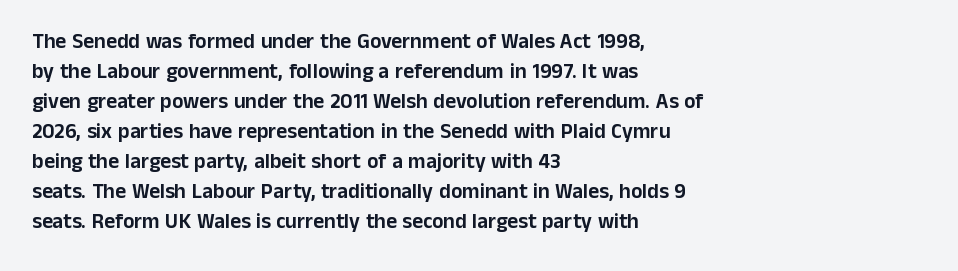
{"italic": "no", "underline": "no", "align": "left", "line_spacing": "normal", "line_spacing_ratio": 1.43, "letter_spacing": "normal", "letter_spacing_em": 0.0, "glyph_px": 21}
